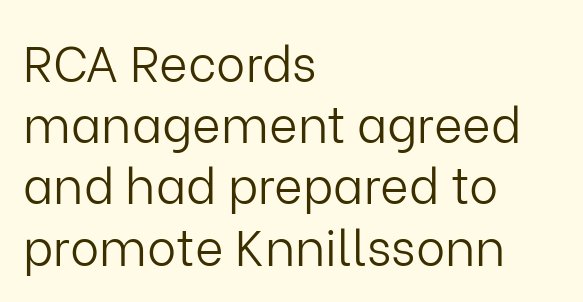
Q: Is the text bold? A: No.
Q: Is the text italic (slanted)? A: No, it is upright.
Q: Is the typeface a serif or a sans-serif typeface? A: Sans-serif.
Q: Is the text underlined? A: No.
Q: How is the paragraph aligned? A: Left-aligned.
Q: Is the spacing between letters normal or unusually wide? A: Normal.
Q: Is the spacing between lines tight, normal or loose? A: Normal.
Q: Width (condensed, normal, or wide)? A: Normal.
Q: Stroke contrast? A: Low.
Q: x-height? A: Medium.
Q: Monospaced? A: No.
